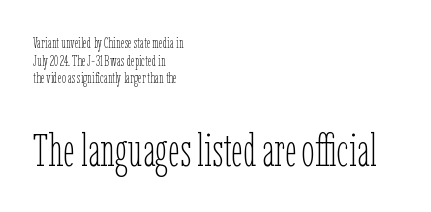
The image shows 46 px thin, condensed type, upright; set left-aligned, line spacing 1.17x, normal letter spacing, not underlined; the second (bottom) block is 3.07x larger; low stroke contrast and a medium x-height.
